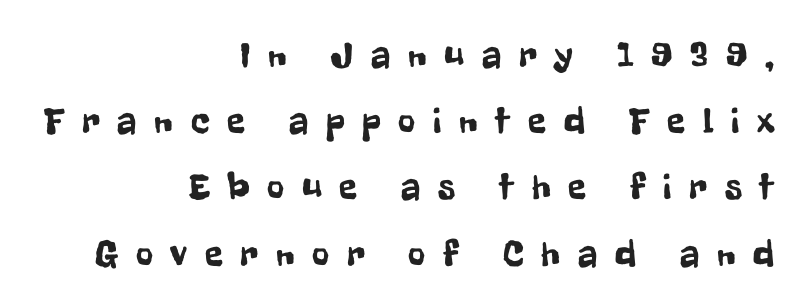
The image shows 37 px condensed sans-serif type, upright; set right-aligned, line spacing 1.79x, unusually wide letter spacing (+0.48 em), not underlined; low stroke contrast and a medium x-height.
